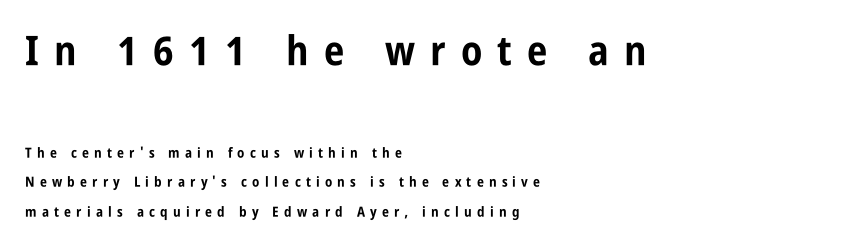
The image shows 41 px bold, condensed sans-serif type, upright; set left-aligned, loose line spacing (2.1x), unusually wide letter spacing (+0.37 em), not underlined; the first (top) block is 2.93x larger; low stroke contrast and a large x-height.
